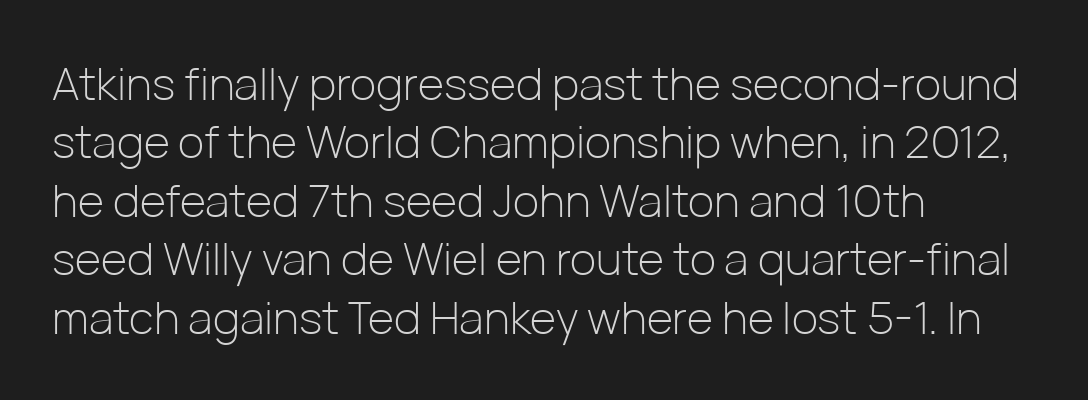
No chunkiness to these letters — they're not bold. Compared with typical body copy, the letter spacing here is the same. Descender tails drop into unmarked territory. Compared with typical paragraphs, the rows here are spaced about the same.
